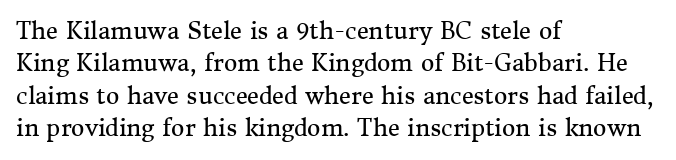
The tracking reads as untouched default to a designer's eye. Layout note: lines flush left. Students, observe: this is what conventionally led text looks like. Underline: absent.
